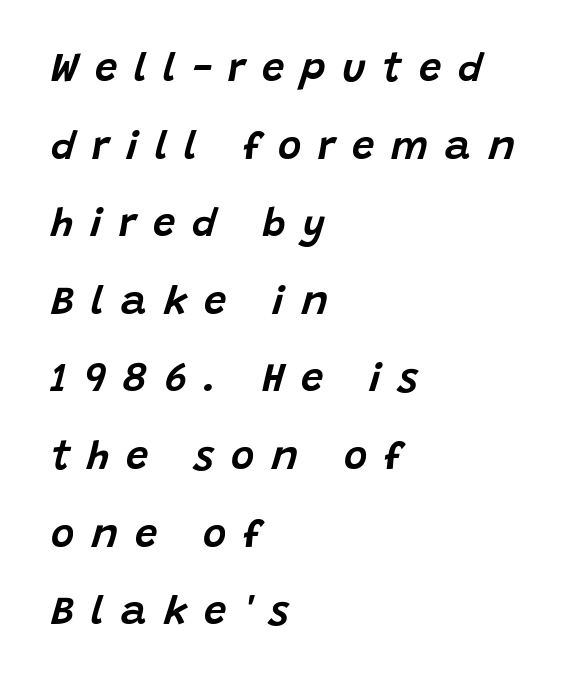
Q: Is the text italic (slanted)? A: Yes, it leans right by about 15 degrees.
Q: Is the text underlined? A: No.
Q: How is the paragraph aligned? A: Left-aligned.
Q: Is the spacing between letters normal or unusually wide? A: Unusually wide.
Q: Is the spacing between lines tight, normal or loose? A: Loose.
Q: Width (condensed, normal, or wide)? A: Normal.
Q: Stroke contrast? A: Low.
Q: x-height? A: Large.
Q: Monospaced? A: No.
